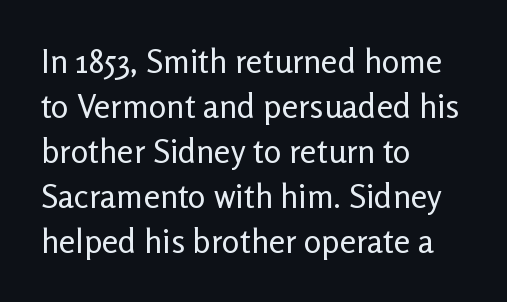
{"serif": "no", "italic": "no", "bold": "no", "weight": "regular", "width": "normal", "stroke_contrast": "low", "x_height": "medium", "monospaced": "no", "underline": "no", "align": "left", "line_spacing": "normal", "line_spacing_ratio": 1.36, "letter_spacing": "normal", "letter_spacing_em": 0.0, "glyph_px": 33}
